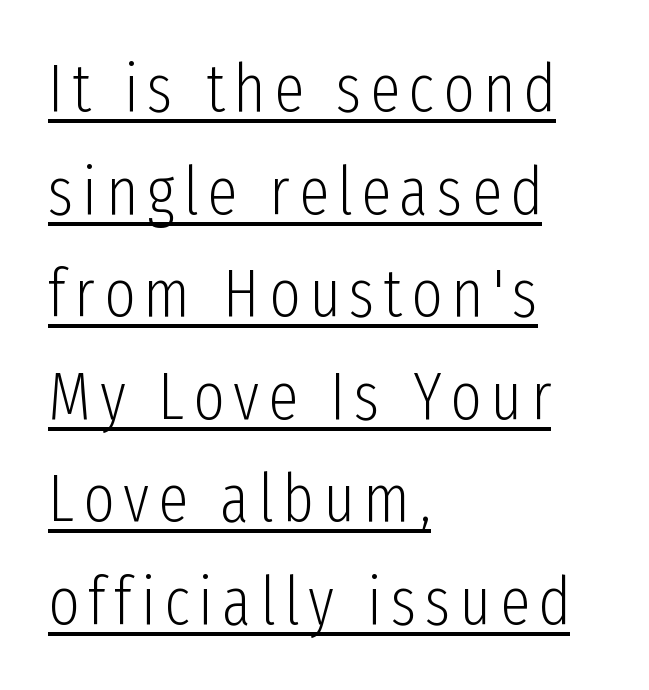
Compared with undecorated copy, this sample adds a rule below the words. You can tell from the bare stems that sans-serif type was used. Stroke thickness stays within the range of a standard reading face or lighter. A typesetter would mark this as roman, not italic.
